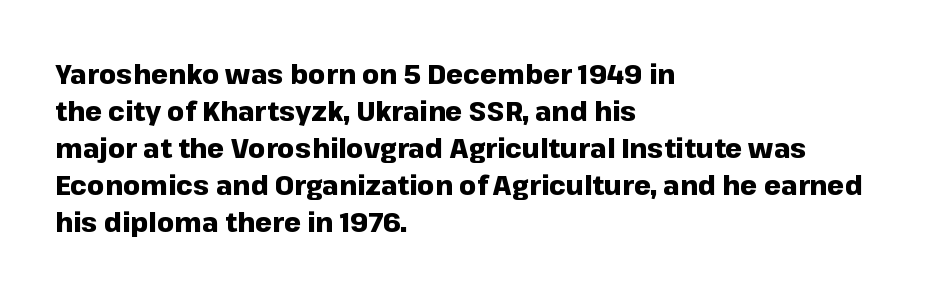
Q: Is the text bold? A: Yes.
Q: Is the text italic (slanted)? A: No, it is upright.
Q: Is the text underlined? A: No.
Q: How is the paragraph aligned? A: Left-aligned.
Q: Is the spacing between letters normal or unusually wide? A: Normal.
Q: Is the spacing between lines tight, normal or loose? A: Normal.
